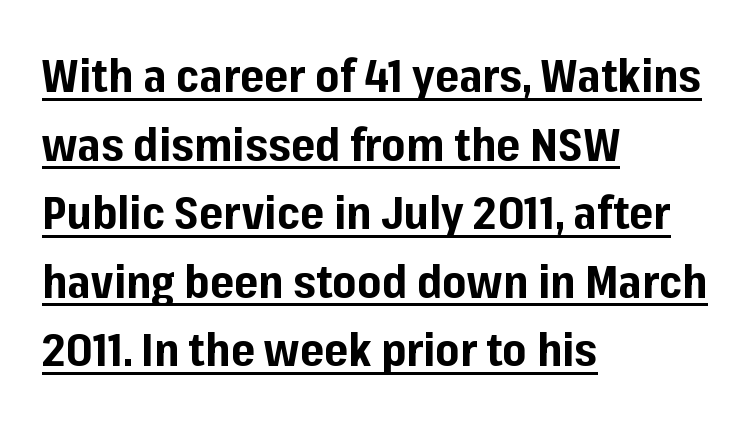
A student would call this left alignment; a typographer would say flush left, rag right. The horizontal fit of the characters is conventional and even. The rendering uses natural spacing where letterforms have individual widths. The glyphs in this specimen are sans serif. Regarding leading, the lines here are spaced in the standard way.
